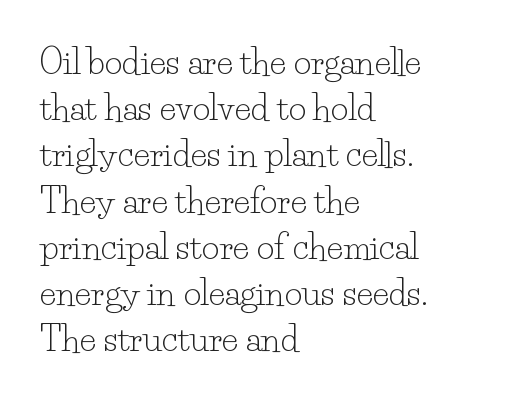
The font's upright variant was chosen for this text. Here the designer chose a conventional face with non-uniform glyph widths. This is serif lettering, the kind often seen in printed books. Whoever set this chose a conventional vertical rhythm.
